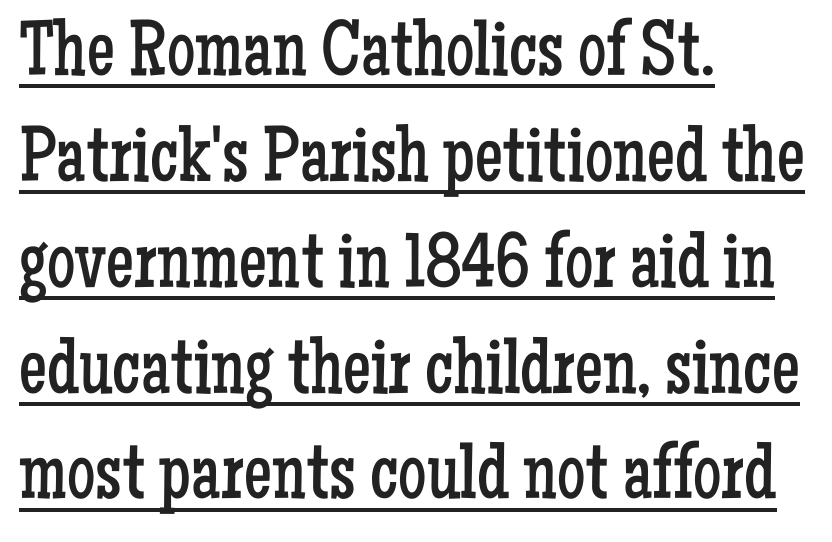
Nobody touched the tracking dial on this one. Is there an underline? Yes — a line sits under the letters. The lettering stays uniformly vertical, giving the passage a roman look. The passage shown stacks its lines at a standard gap. Each letter keeps its own natural width here, so spacing adapts to shape. One-word summary of the alignment: left.
